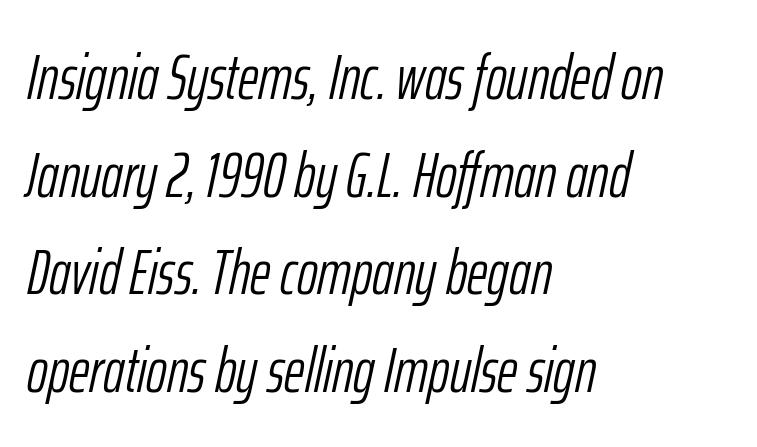
The image shows 63 px light, condensed type, italic (leaning right); set left-aligned, normal line spacing (1.55x), normal letter spacing, not underlined; low stroke contrast and a medium x-height.
